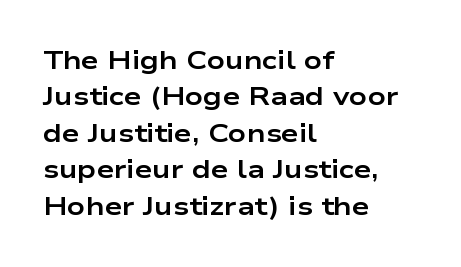
The letters are bold, with thick, heavy strokes. If you measured baseline to baseline, you'd find a middling distance. Posture: straight, roman, zero tilt. No word sits above an underline.
